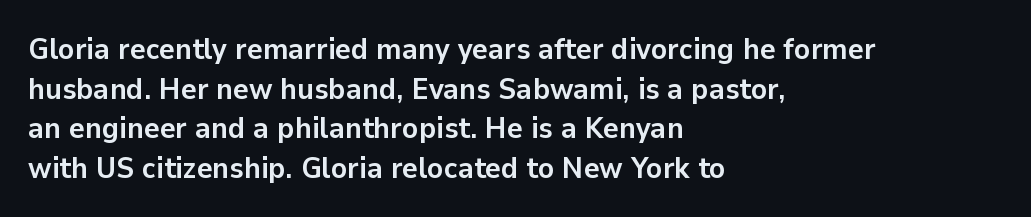
{"serif": "no", "italic": "no", "bold": "yes", "weight": "semibold", "width": "normal", "stroke_contrast": "low", "x_height": "medium", "monospaced": "no", "underline": "no", "align": "left", "line_spacing": "normal", "line_spacing_ratio": 1.32, "letter_spacing": "normal", "letter_spacing_em": 0.0, "glyph_px": 30}
